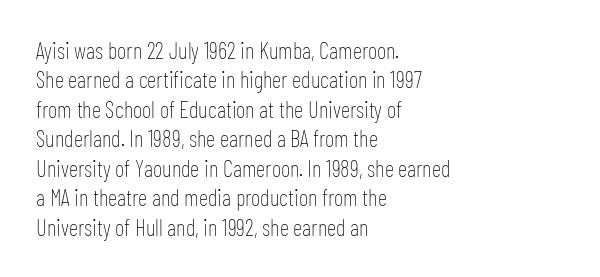
Q: Is the text bold? A: No.
Q: Is the text italic (slanted)? A: No, it is upright.
Q: Is the text underlined? A: No.
Q: How is the paragraph aligned? A: Left-aligned.
Q: Is the spacing between letters normal or unusually wide? A: Normal.
Q: Is the spacing between lines tight, normal or loose? A: Normal.
